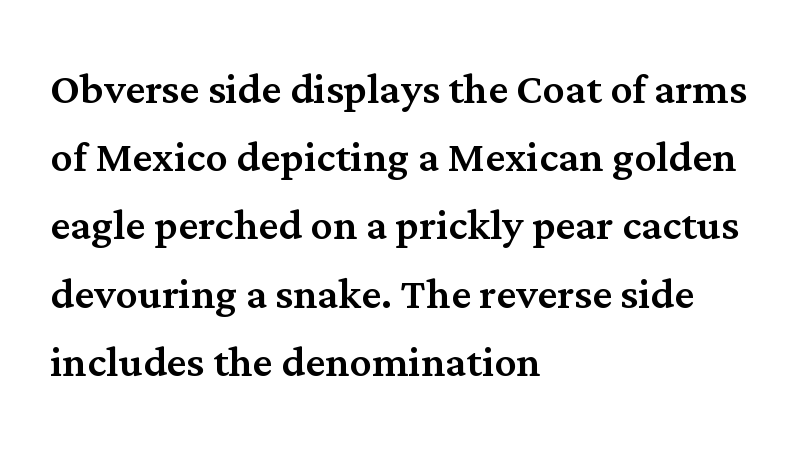
A clean baseline with only descenders dipping below it. In terms of posture, this sample is upright. Yep, those are serifs on the letters. In CSS terms this would be text-align: left. Here the glyphs are tracked normally, forming tight word shapes. Note the varied advance widths — an 'i' is clearly narrower than an 'm'.
